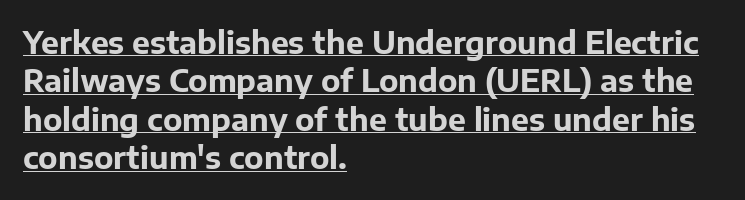
{"serif": "no", "italic": "no", "bold": "yes", "weight": "bold", "width": "normal", "stroke_contrast": "low", "x_height": "medium", "monospaced": "no", "underline": "yes", "align": "left", "line_spacing": "normal", "line_spacing_ratio": 1.28, "letter_spacing": "normal", "letter_spacing_em": 0.0, "glyph_px": 30}
